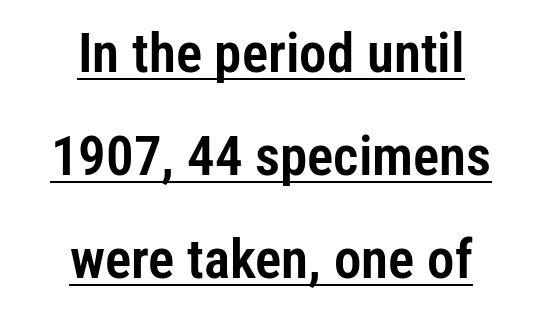
The image shows 55 px condensed sans-serif type, upright; set centered, line spacing 1.87x, normal letter spacing, underlined; low stroke contrast and a medium x-height.
